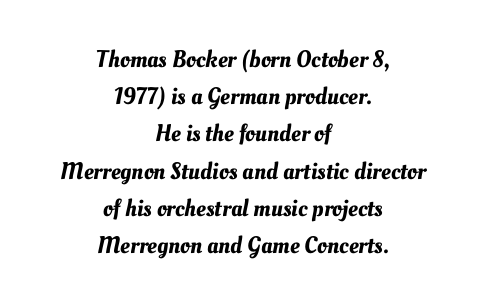
Q: Is the text underlined? A: No.
Q: How is the paragraph aligned? A: Centered.
Q: Is the spacing between letters normal or unusually wide? A: Normal.
Q: Is the spacing between lines tight, normal or loose? A: Normal.
